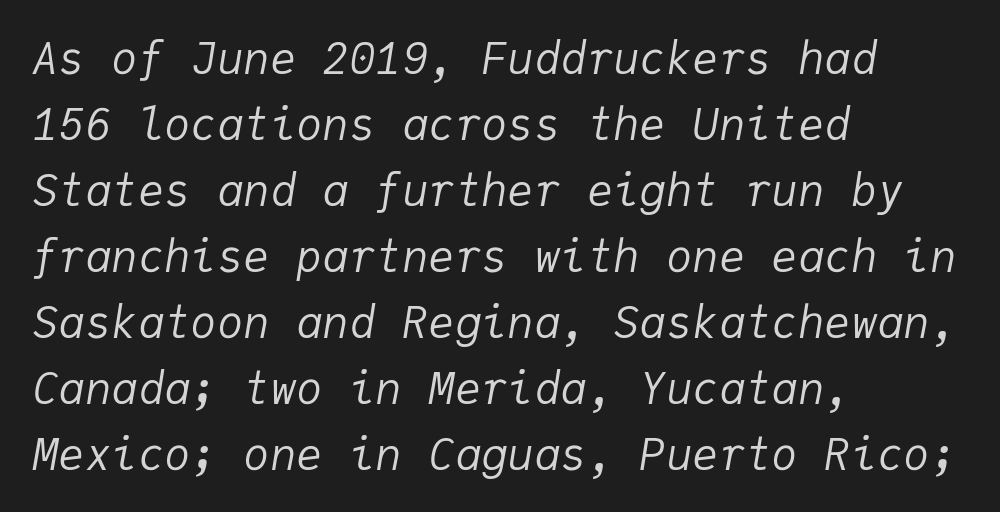
The rendering uses typewriter-style spacing with identical character cells. The passage shown leans; its letterforms are oblique. Leading: standard. The horizontal fit of the characters is conventional and even. Is the block centered? No — it sits flush against the left margin. The passage shown is not bold in any degree.
